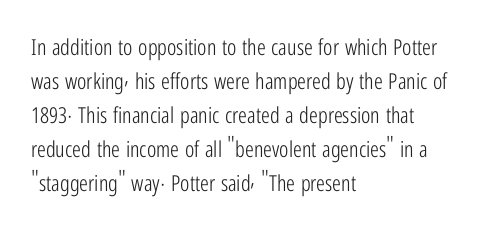
{"italic": "no", "bold": "no", "underline": "no", "align": "left", "line_spacing": "normal", "line_spacing_ratio": 1.55, "letter_spacing": "normal", "letter_spacing_em": 0.0, "glyph_px": 22}
